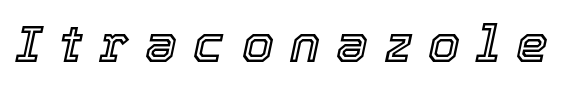
{"italic": "yes", "lean": "right", "slant_degrees": 12, "width": "normal", "x_height": "medium", "monospaced": "no", "underline": "no", "letter_spacing": "wide", "letter_spacing_em": 0.32, "glyph_px": 51}
